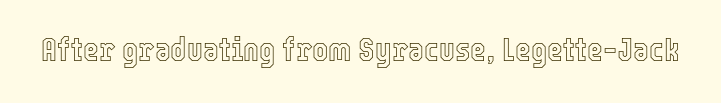
{"italic": "no", "width": "condensed", "x_height": "medium", "monospaced": "no", "underline": "no", "letter_spacing": "normal", "letter_spacing_em": 0.0, "glyph_px": 34}
